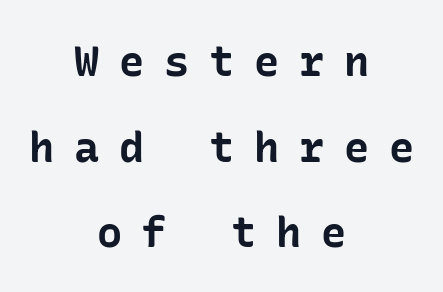
Q: Is the text bold? A: Yes.
Q: Is the text italic (slanted)? A: No, it is upright.
Q: Is the typeface a serif or a sans-serif typeface? A: Sans-serif.
Q: Is the text underlined? A: No.
Q: How is the paragraph aligned? A: Centered.
Q: Is the spacing between letters normal or unusually wide? A: Unusually wide.
Q: Is the spacing between lines tight, normal or loose? A: Loose.
Q: Width (condensed, normal, or wide)? A: Normal.
Q: Stroke contrast? A: Low.
Q: x-height? A: Medium.
